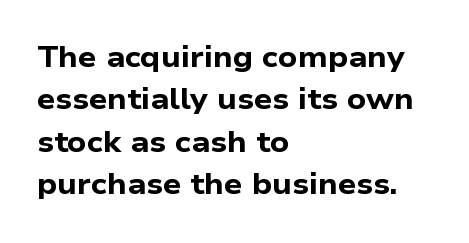
The image shows 29 px bold, wide sans-serif type; set left-aligned, normal line spacing (1.46x), normal letter spacing, not underlined; low stroke contrast and a medium x-height.
